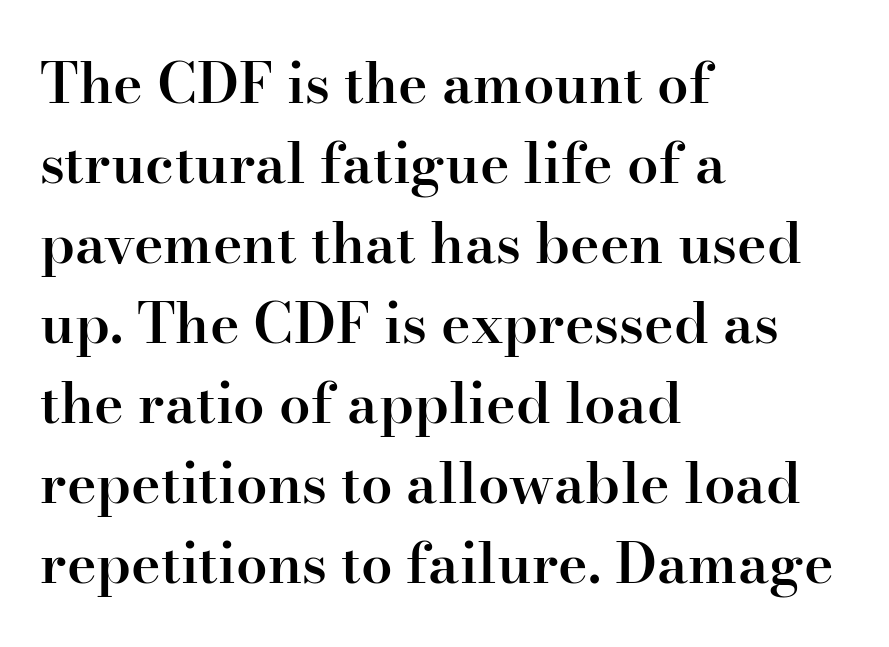
The image shows 56 px semibold serif type, upright; set left-aligned, normal line spacing (1.43x), normal letter spacing, not underlined; high stroke contrast and a small x-height.
